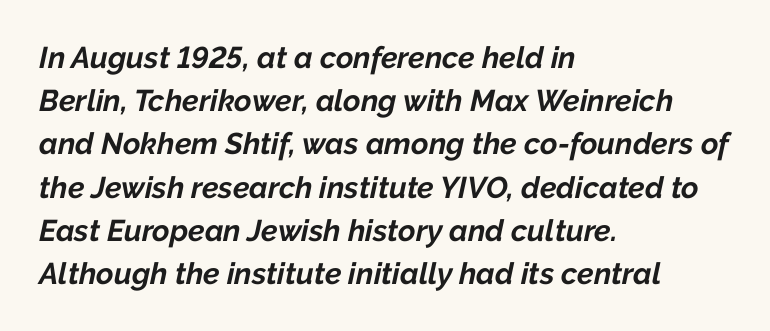
Has an underline been added? It has not. Observe the lean: these are italic letterforms. This rendering uses left alignment, leaving the right contour irregular. The letterforms sit shoulder to shoulder at normal distance. What weight is shown? A full bold with thick strokes.
